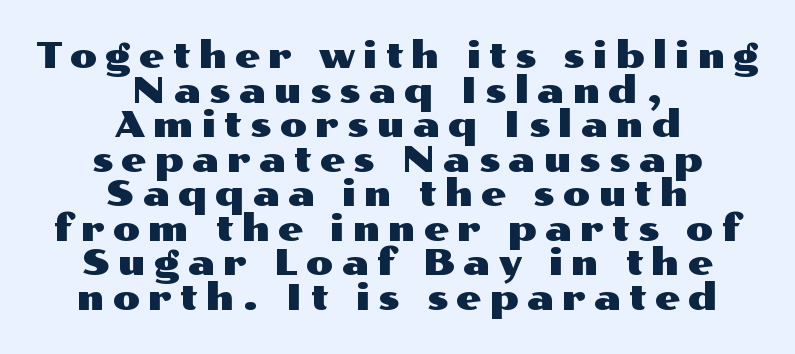
The image shows 36 px wide sans-serif type, upright; set centered, tight line spacing (0.96x), unusually wide letter spacing (+0.22 em), not underlined; medium stroke contrast and a medium x-height.
